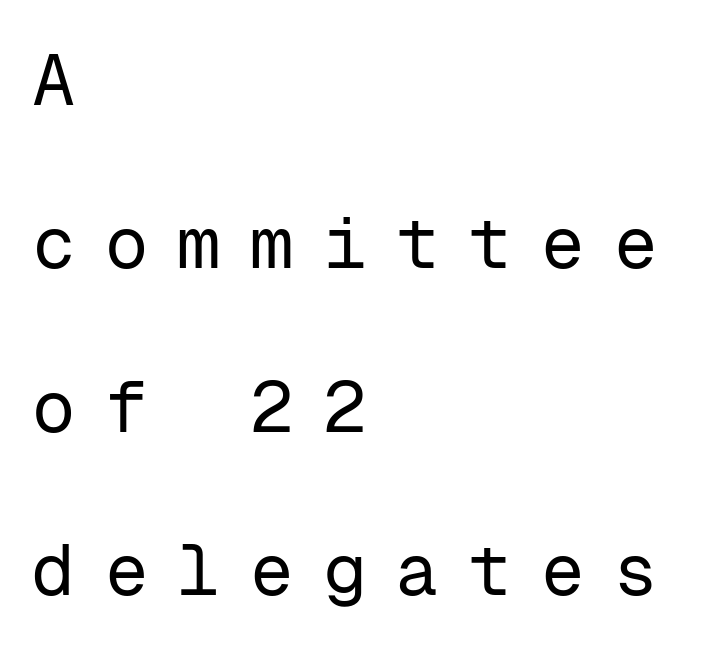
Q: Is the text bold? A: No.
Q: Is the text italic (slanted)? A: No, it is upright.
Q: Is the typeface a serif or a sans-serif typeface? A: Sans-serif.
Q: Is the text underlined? A: No.
Q: How is the paragraph aligned? A: Left-aligned.
Q: Is the spacing between letters normal or unusually wide? A: Unusually wide.
Q: Is the spacing between lines tight, normal or loose? A: Loose.
Q: Width (condensed, normal, or wide)? A: Normal.
Q: Stroke contrast? A: Low.
Q: x-height? A: Medium.
Q: Monospaced? A: Yes.
